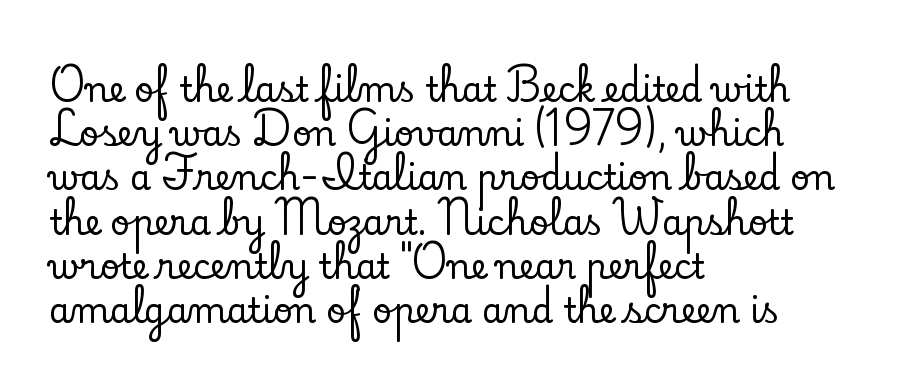
Q: Is the text italic (slanted)? A: No, it is upright.
Q: Is the typeface a serif or a sans-serif typeface? A: Serif.
Q: Is the text underlined? A: No.
Q: How is the paragraph aligned? A: Left-aligned.
Q: Is the spacing between letters normal or unusually wide? A: Normal.
Q: Is the spacing between lines tight, normal or loose? A: Normal.
Q: Width (condensed, normal, or wide)? A: Normal.
Q: Stroke contrast? A: Low.
Q: x-height? A: Small.
Q: Monospaced? A: No.
